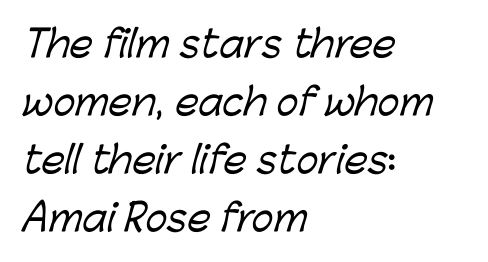
The image shows 37 px sans-serif type; set left-aligned, normal line spacing (1.57x), normal letter spacing, not underlined; low stroke contrast and a medium x-height.
